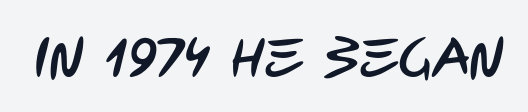
{"serif": "no", "width": "condensed", "stroke_contrast": "low", "x_height": "large", "monospaced": "no", "underline": "no", "letter_spacing": "normal", "letter_spacing_em": 0.0, "glyph_px": 56}
